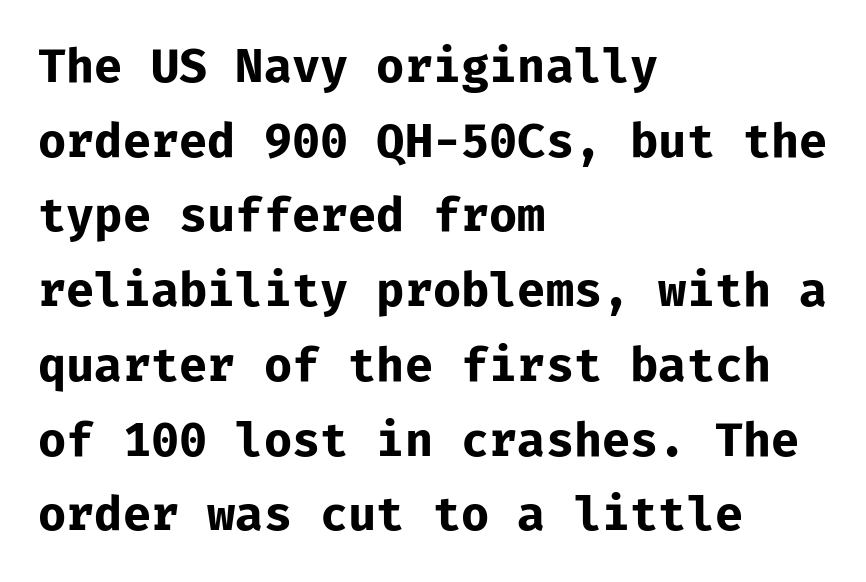
Q: Is the text bold? A: Yes.
Q: Is the text italic (slanted)? A: No, it is upright.
Q: Is the typeface a serif or a sans-serif typeface? A: Sans-serif.
Q: Is the text underlined? A: No.
Q: How is the paragraph aligned? A: Left-aligned.
Q: Is the spacing between letters normal or unusually wide? A: Normal.
Q: Is the spacing between lines tight, normal or loose? A: Normal.
Q: Width (condensed, normal, or wide)? A: Normal.
Q: Stroke contrast? A: Low.
Q: x-height? A: Medium.
Q: Monospaced? A: Yes.
